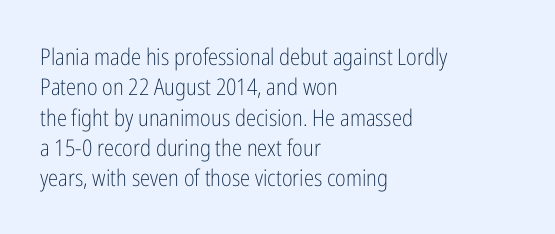
The image shows 23 px text type, upright; set left-aligned, normal line spacing (1.32x), normal letter spacing, not underlined.
